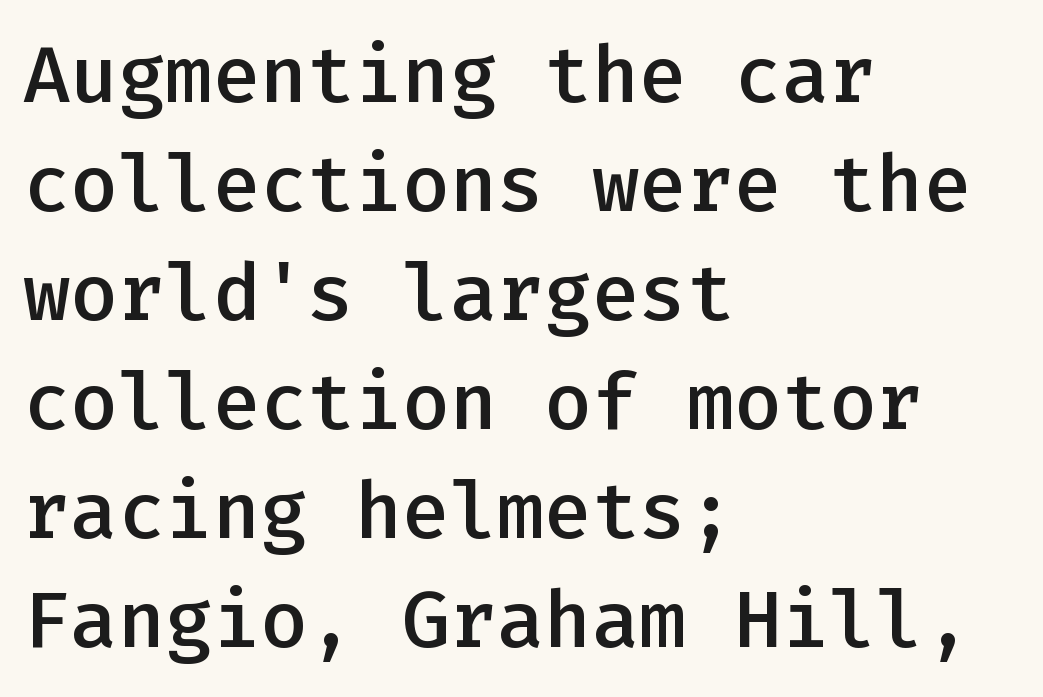
Line spacing here is normal. Compared with typical body copy, the letter spacing here is the same. Are there feet on the stems? There aren't — it's a sans. You could count columns in this text — the font is strictly monospaced. Decoration check: the copy has no underline.
